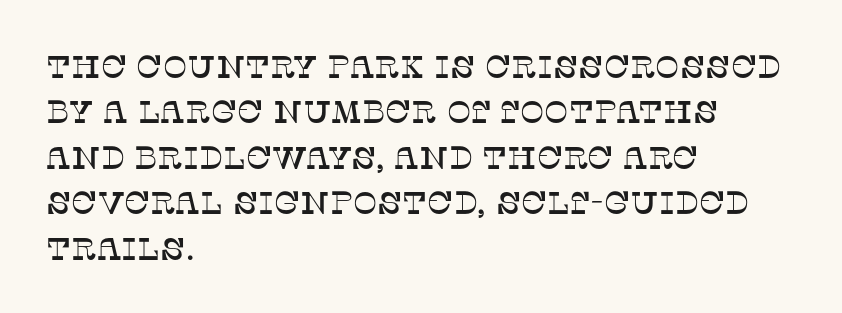
{"serif": "yes", "italic": "no", "width": "normal", "stroke_contrast": "low", "x_height": "large", "monospaced": "no", "underline": "no", "align": "left", "line_spacing": "normal", "line_spacing_ratio": 1.42, "letter_spacing": "normal", "letter_spacing_em": 0.0, "glyph_px": 32}
